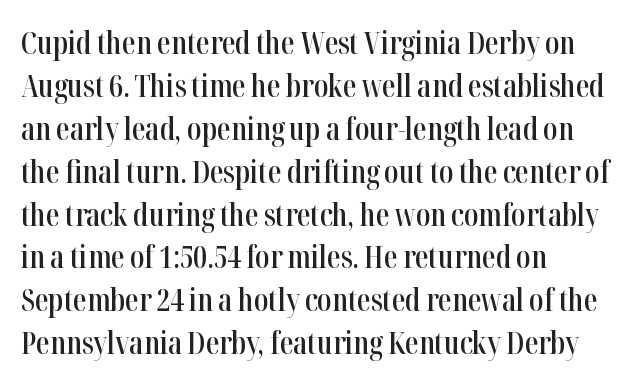
The image shows 30 px semibold, condensed serif type, upright; set left-aligned, normal line spacing (1.43x), normal letter spacing, not underlined; high stroke contrast and a medium x-height.
